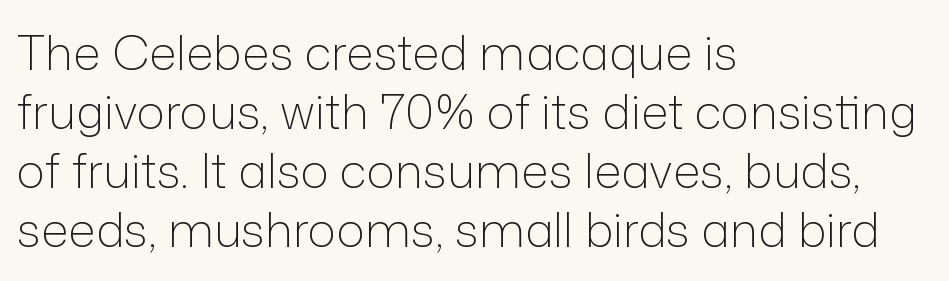
The image shows 48 px light sans-serif type, upright; set left-aligned, line spacing 1.23x, normal letter spacing, not underlined; low stroke contrast and a medium x-height.
